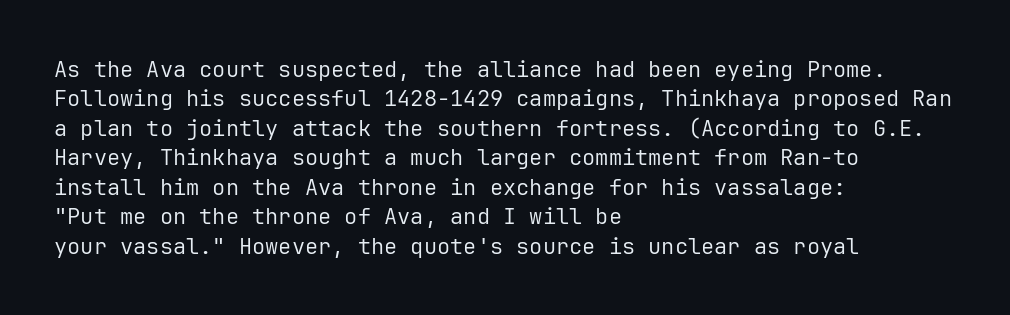
Bare-footed words on every line. Every stem runs plumb, perpendicular to the baseline. The typesetting does not lean heavy: it is not bold. Tracking value appears to be zero — textbook default spacing. The vertical gap from one line to the next is medium.
